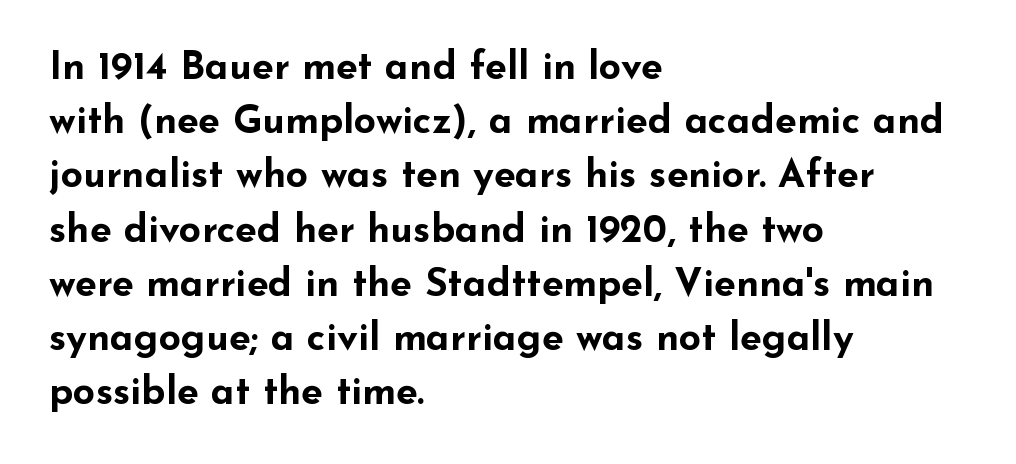
The face used here is a sans, in the tradition of grotesques and geometrics. The passage shown is typed in a proportional face where columns would drift. The strip under each line holds only bare page. Students, observe: this is what conventionally led text looks like. Bold? Absolutely — the strokes are thick and heavy. Characters remain perfectly vertical along every line.
